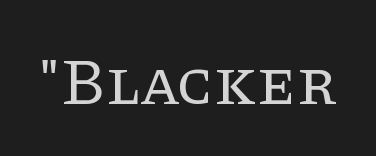
The image shows 65 px regular-weight serif type, upright; set normal letter spacing, not underlined; low stroke contrast and a large x-height.
